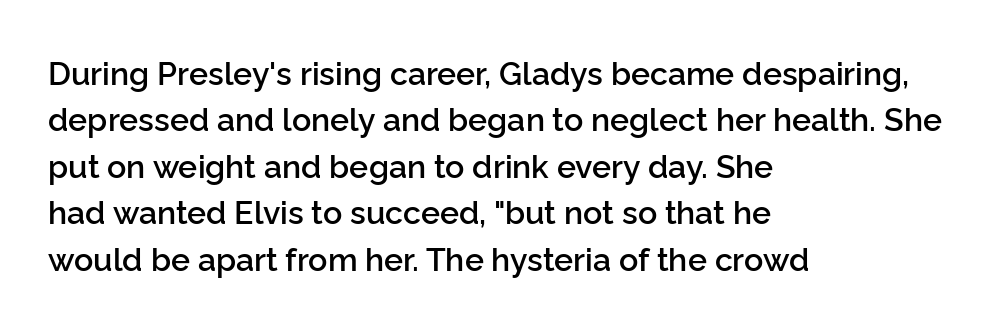
This sample uses a sans-serif face. These lines are set flush left with a ragged right edge. The vertical gap from one line to the next is medium. Glyph-to-glyph distance matches everyday printed text. Ascenders rise straight up at ninety degrees. The letters advance in unequal steps, a hallmark of proportional type.
